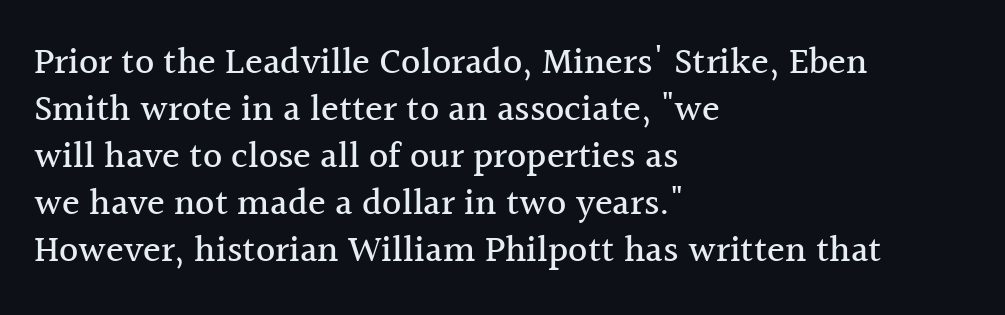
The image shows 37 px serif type, upright; set left-aligned, normal line spacing (1.27x), normal letter spacing, not underlined; a medium x-height.
